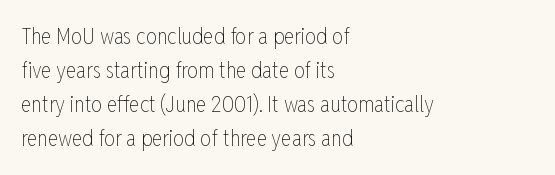
The image shows 22 px text type, upright; set left-aligned, normal line spacing (1.55x), normal letter spacing, not underlined.
